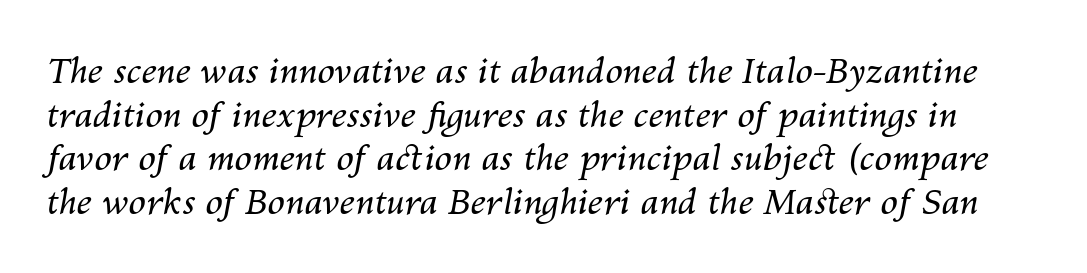
{"italic": "yes", "lean": "right", "slant_degrees": 10, "bold": "no", "weight": "regular", "width": "normal", "stroke_contrast": "medium", "x_height": "medium", "monospaced": "no", "underline": "no", "line_spacing": "normal", "line_spacing_ratio": 1.25, "letter_spacing": "normal", "letter_spacing_em": 0.0, "glyph_px": 35}
